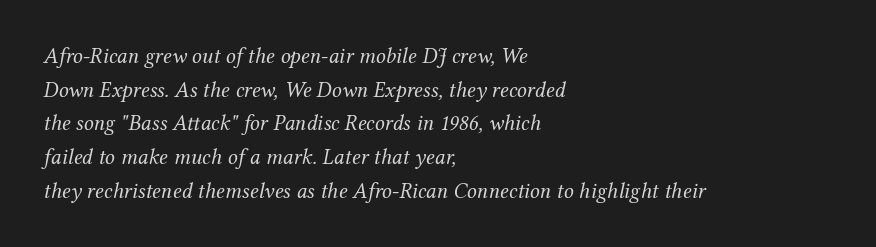
The image shows 22 px text type, italic (leaning right); set left-aligned, normal line spacing (1.53x), normal letter spacing, not underlined.
